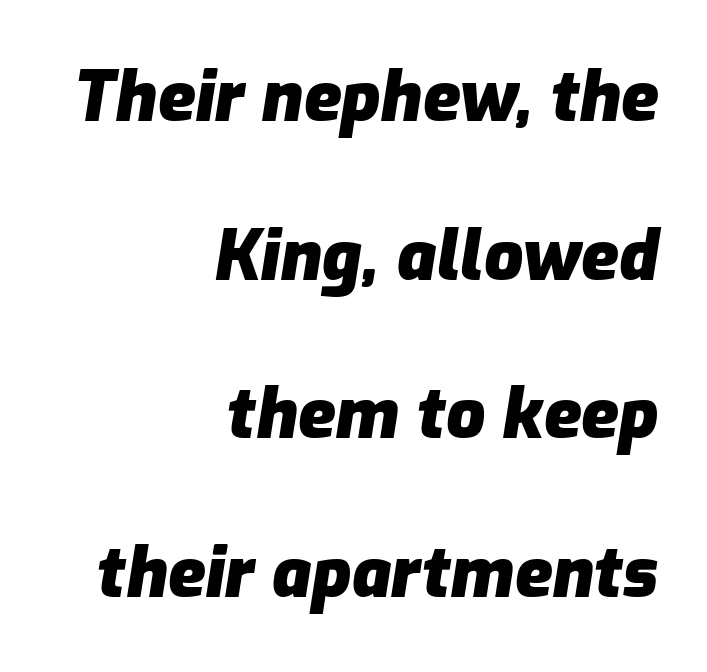
{"italic": "yes", "lean": "right", "slant_degrees": 9, "bold": "yes", "weight": "heavy", "width": "normal", "stroke_contrast": "low", "x_height": "medium", "monospaced": "no", "underline": "no", "align": "right", "line_spacing": "loose", "line_spacing_ratio": 2.3, "letter_spacing": "normal", "letter_spacing_em": 0.0, "glyph_px": 69}
